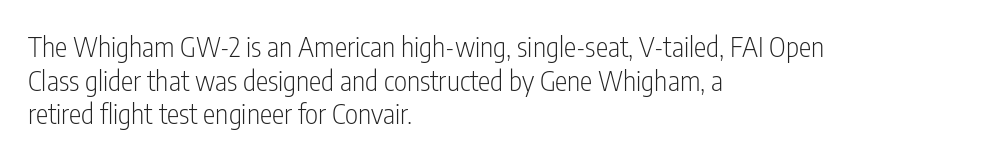
Q: Is the text bold? A: No.
Q: Is the text italic (slanted)? A: No, it is upright.
Q: Is the typeface a serif or a sans-serif typeface? A: Sans-serif.
Q: Is the text underlined? A: No.
Q: How is the paragraph aligned? A: Left-aligned.
Q: Is the spacing between letters normal or unusually wide? A: Normal.
Q: Width (condensed, normal, or wide)? A: Condensed.
Q: Stroke contrast? A: Low.
Q: x-height? A: Medium.
Q: Monospaced? A: No.
